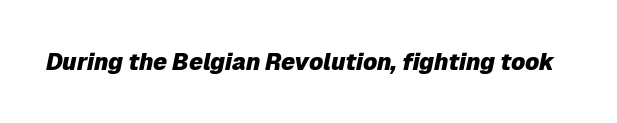
Q: Is the text bold? A: Yes.
Q: Is the text italic (slanted)? A: Yes, it leans right by about 12 degrees.
Q: Is the text underlined? A: No.
Q: Is the spacing between letters normal or unusually wide? A: Normal.
